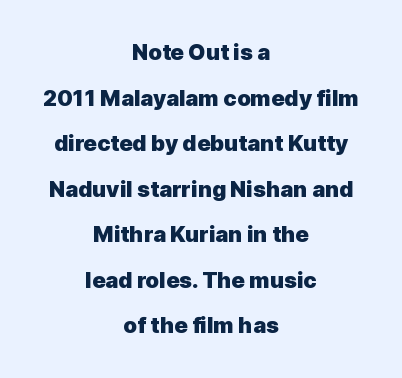
{"italic": "no", "bold": "yes", "underline": "no", "align": "center", "line_spacing": "loose", "line_spacing_ratio": 2.07, "letter_spacing": "normal", "letter_spacing_em": 0.0, "glyph_px": 22}
